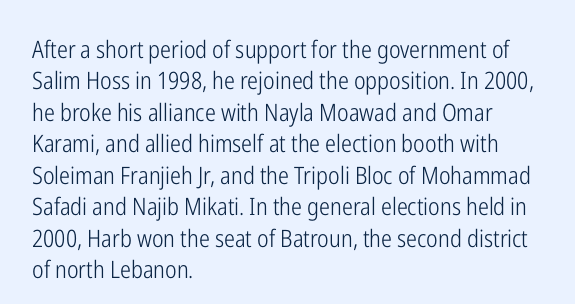
{"italic": "no", "bold": "no", "underline": "no", "align": "left", "line_spacing": "normal", "line_spacing_ratio": 1.31, "letter_spacing": "normal", "letter_spacing_em": 0.0, "glyph_px": 24}
